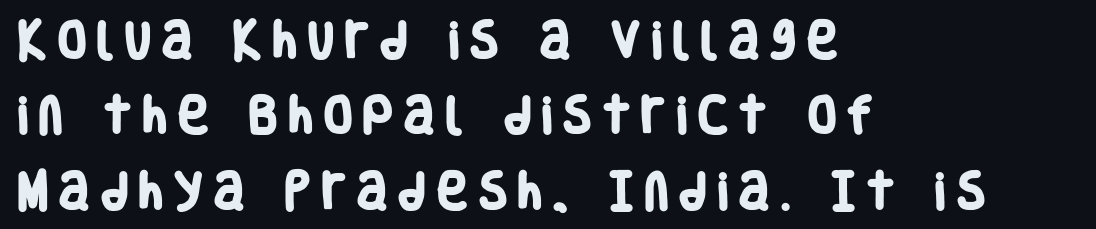
Q: Is the text bold? A: Yes.
Q: Is the typeface a serif or a sans-serif typeface? A: Sans-serif.
Q: Is the text underlined? A: No.
Q: How is the paragraph aligned? A: Left-aligned.
Q: Is the spacing between letters normal or unusually wide? A: Unusually wide.
Q: Width (condensed, normal, or wide)? A: Condensed.
Q: Stroke contrast? A: Low.
Q: x-height? A: Large.
Q: Monospaced? A: No.
